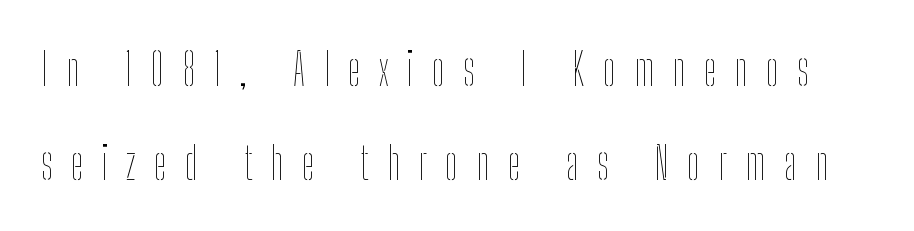
The image shows 45 px thin, condensed type, upright; set loose line spacing (2.08x), unusually wide letter spacing (+0.41 em), not underlined; low stroke contrast and a medium x-height.
